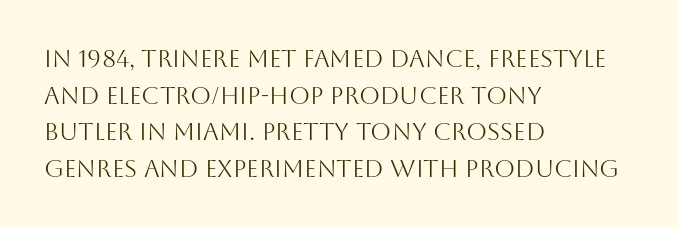
{"italic": "no", "bold": "no", "underline": "no", "align": "left", "line_spacing": "normal", "line_spacing_ratio": 1.53, "letter_spacing": "normal", "letter_spacing_em": 0.0, "glyph_px": 24}
